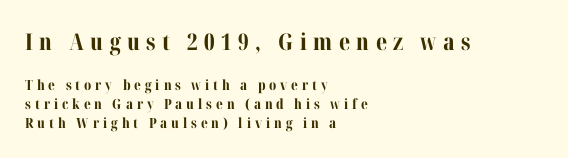
{"italic": "no", "bold": "yes", "underline": "no", "align": "left", "line_spacing": "normal", "line_spacing_ratio": 1.36, "letter_spacing": "wide", "letter_spacing_em": 0.28, "larger_block": "first", "size_ratio": 1.64, "glyph_px": 23}
